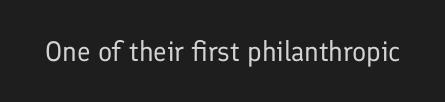
{"serif": "no", "italic": "no", "bold": "no", "weight": "regular", "width": "normal", "stroke_contrast": "low", "x_height": "medium", "monospaced": "no", "underline": "no", "letter_spacing": "normal", "letter_spacing_em": 0.0, "glyph_px": 28}
